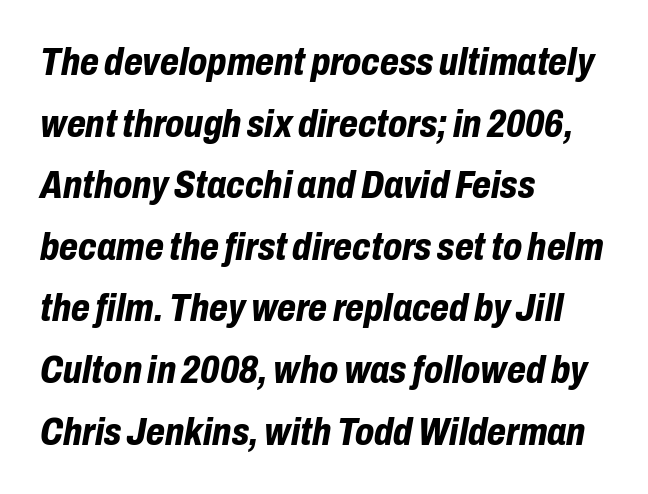
Q: Is the text bold? A: Yes.
Q: Is the text italic (slanted)? A: Yes, it leans right by about 10 degrees.
Q: Is the text underlined? A: No.
Q: How is the paragraph aligned? A: Left-aligned.
Q: Is the spacing between letters normal or unusually wide? A: Normal.
Q: Is the spacing between lines tight, normal or loose? A: Normal.
Q: Width (condensed, normal, or wide)? A: Condensed.
Q: Stroke contrast? A: Low.
Q: x-height? A: Medium.
Q: Monospaced? A: No.
